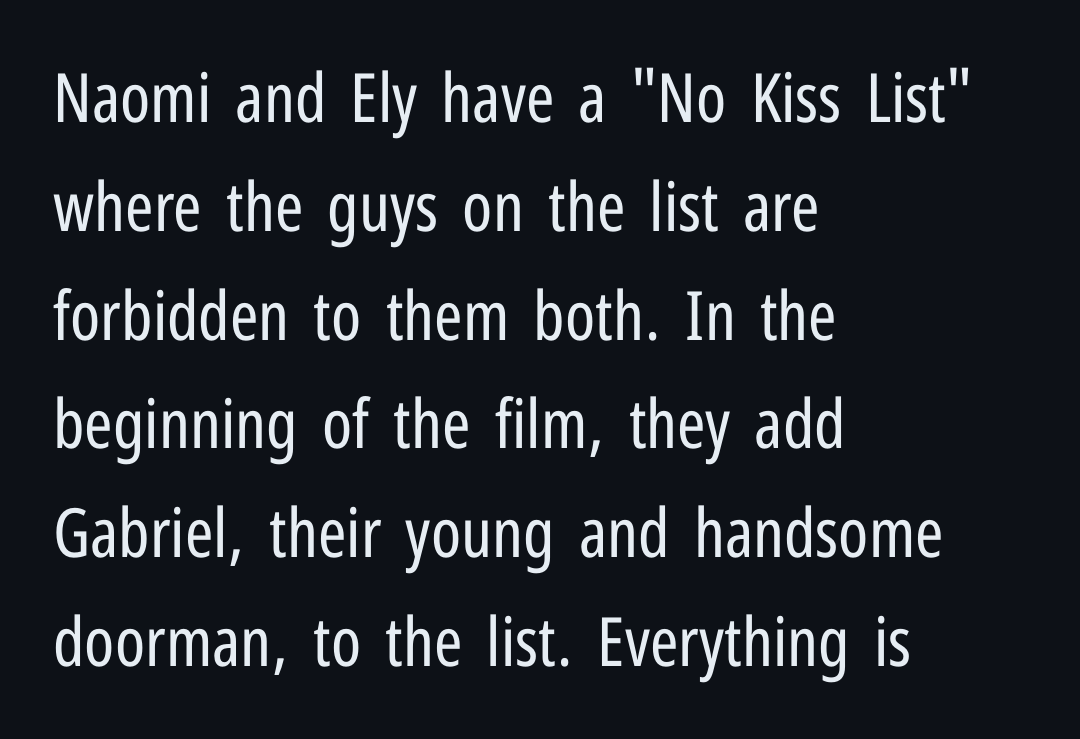
{"serif": "no", "italic": "no", "bold": "no", "weight": "regular", "width": "condensed", "stroke_contrast": "low", "x_height": "medium", "monospaced": "no", "underline": "no", "align": "left", "line_spacing": "normal", "line_spacing_ratio": 1.6, "letter_spacing": "normal", "letter_spacing_em": 0.0, "glyph_px": 68}
